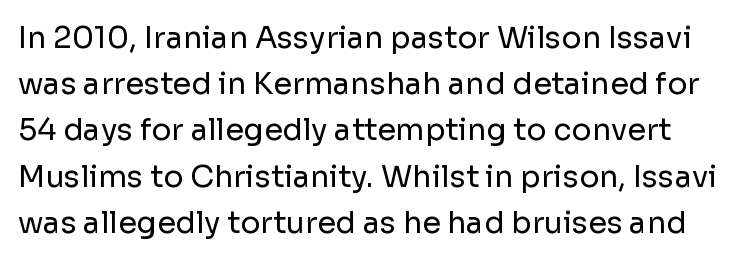
One glance says typical: line gaps are just what's usual. This rendering employs a face without finishing strokes, i.e., a sans-serif. You could call the tracking neutral — neither tight nor loose. No letter is thick-stroked: the sample isn't bold. Do the characters align in a grid? No, the font is proportional. Words float on clear page, feet unadorned.
